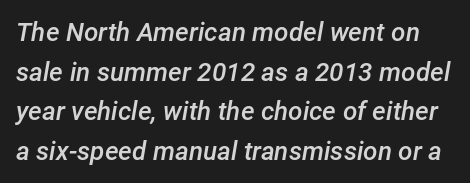
Q: Is the text bold? A: Semi-bold.
Q: Is the text italic (slanted)? A: Yes, it leans right by about 12 degrees.
Q: Is the text underlined? A: No.
Q: Is the spacing between letters normal or unusually wide? A: Normal.
Q: Is the spacing between lines tight, normal or loose? A: Normal.
